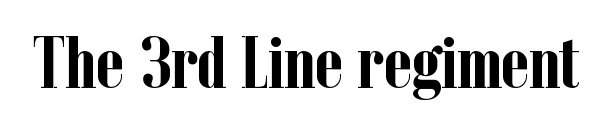
Glyph-to-glyph distance matches everyday printed text. No word sits above an underline. Old-style or modern, the face here clearly has serifs. These lines are rendered in a variable-pitch font. Posture: vertical. The passage shown is emphatically bold.
